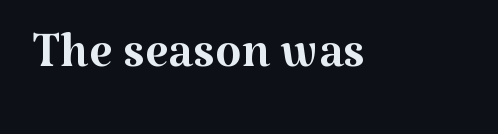
{"serif": "yes", "italic": "no", "bold": "no", "weight": "regular", "width": "normal", "stroke_contrast": "medium", "x_height": "medium", "monospaced": "no", "underline": "no", "letter_spacing": "normal", "letter_spacing_em": 0.0, "glyph_px": 67}
